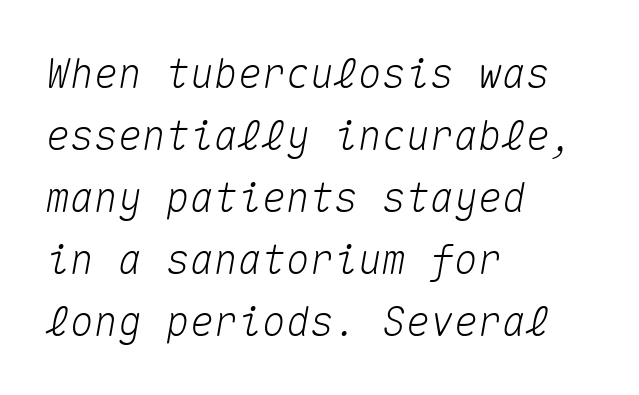
The image shows 40 px text type, italic (leaning right), monospaced; set left-aligned, normal line spacing (1.55x), normal letter spacing, not underlined; medium stroke contrast and a medium x-height.
